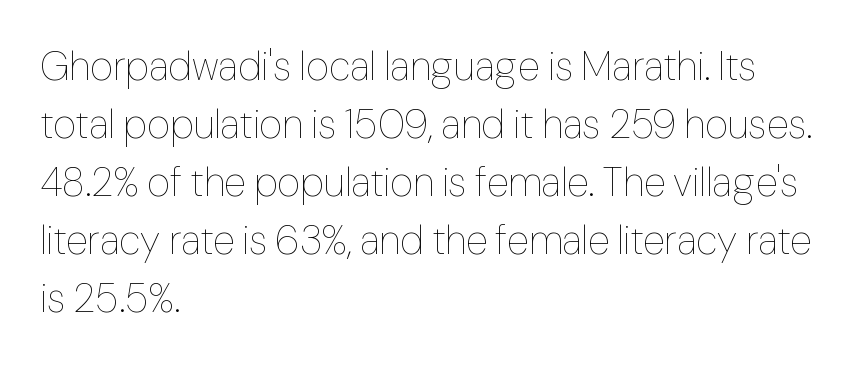
Regarding leading, the lines here are spaced in the standard way. The axis of the letterforms is exactly vertical. The letters advance in unequal steps, a hallmark of proportional type. Heft: none added — not bold. Anything drawn beneath the words? Only blank space.
